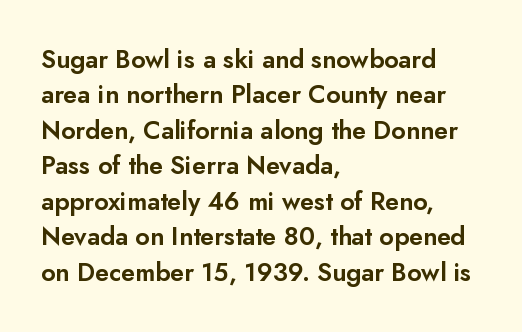
The line texture is even and compact thanks to regular tracking. Glance below the letters and you will spot only blank space. It's the straight-up-and-down kind of type. Each line starts at the same left margin while the right side varies. Reading down the column, the eye jumps a familiar distance to each next line.
